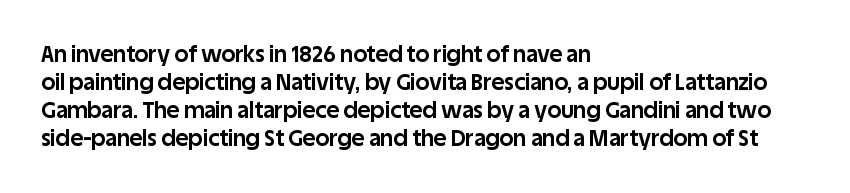
{"italic": "no", "bold": "yes", "underline": "no", "align": "left", "line_spacing": "normal", "line_spacing_ratio": 1.27, "letter_spacing": "normal", "letter_spacing_em": 0.0, "glyph_px": 22}
